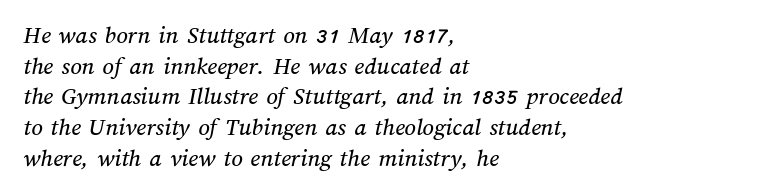
Q: Is the text underlined? A: No.
Q: How is the paragraph aligned? A: Left-aligned.
Q: Is the spacing between letters normal or unusually wide? A: Normal.
